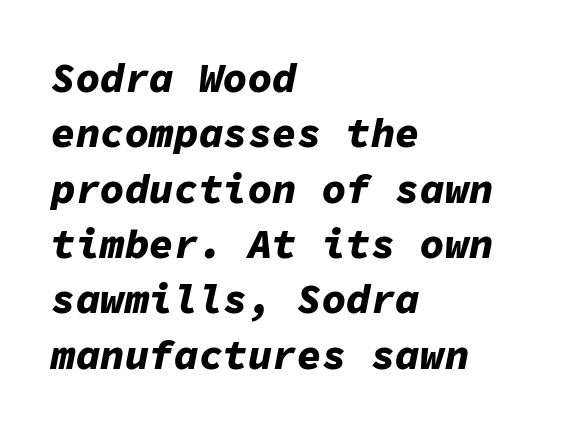
Spacing verdict: monospaced, one width for all characters. Summary of weight: heavy, a full bold. Reading down the block, your eye returns to a fixed left position each line. Beneath every word, the page is bare. The rendering applies a slant to the glyphs. A typesetter would call this zero additional tracking.
